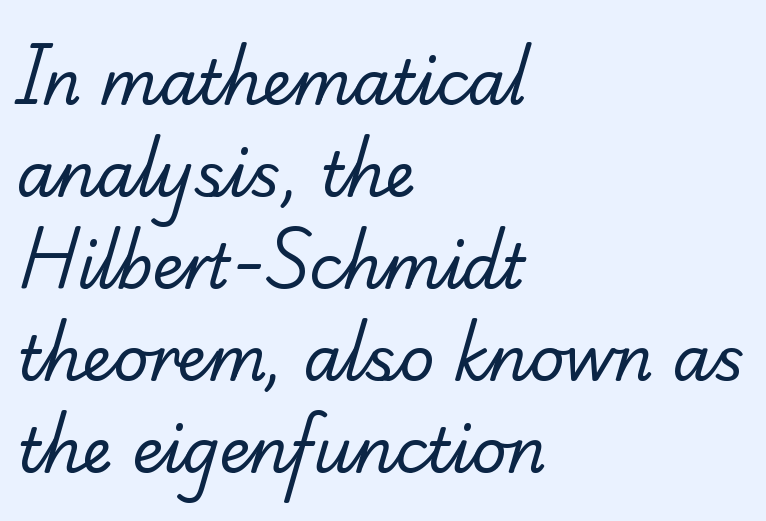
Q: Is the text bold? A: No.
Q: Is the typeface a serif or a sans-serif typeface? A: Serif.
Q: Is the text underlined? A: No.
Q: How is the paragraph aligned? A: Left-aligned.
Q: Is the spacing between letters normal or unusually wide? A: Normal.
Q: Is the spacing between lines tight, normal or loose? A: Normal.
Q: Width (condensed, normal, or wide)? A: Normal.
Q: Stroke contrast? A: Low.
Q: x-height? A: Small.
Q: Monospaced? A: No.
